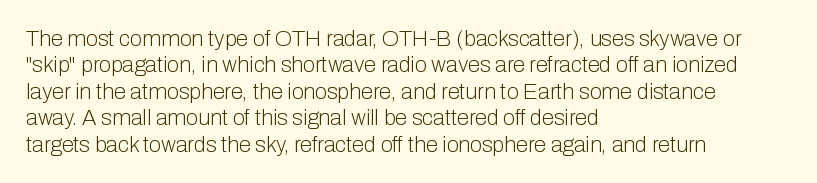
This sample uses an upright cut, with every glyph sitting square on the baseline. Underlining? Definitely not there. Heaviness? Minimal to ordinary, like unemphasized prose. Short note: letters normally spaced. Where is the straight margin? On the left.
